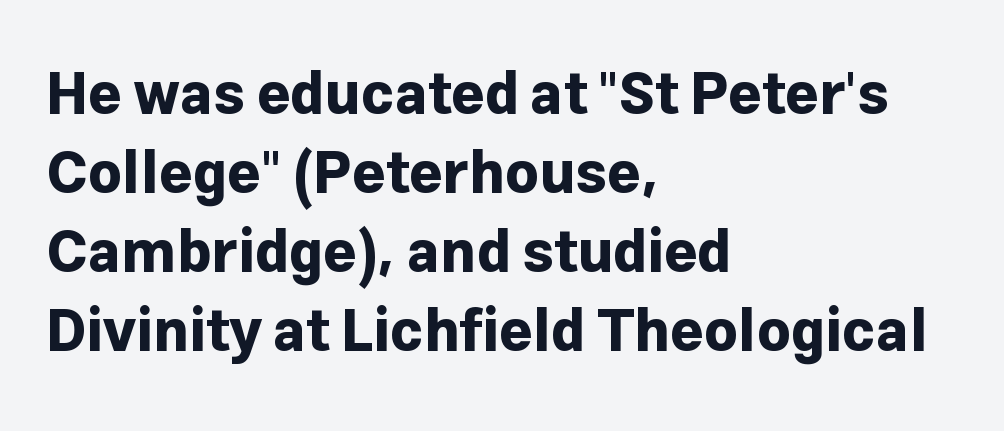
This is sans-serif lettering, the kind often seen on screens and signage. Glyph-to-glyph distance matches everyday printed text. Unlike italic type, these characters show no tilt at all. If you drew a ruler down the left edge, every line would touch it. The characters look thick and weighty, a clear bold.
